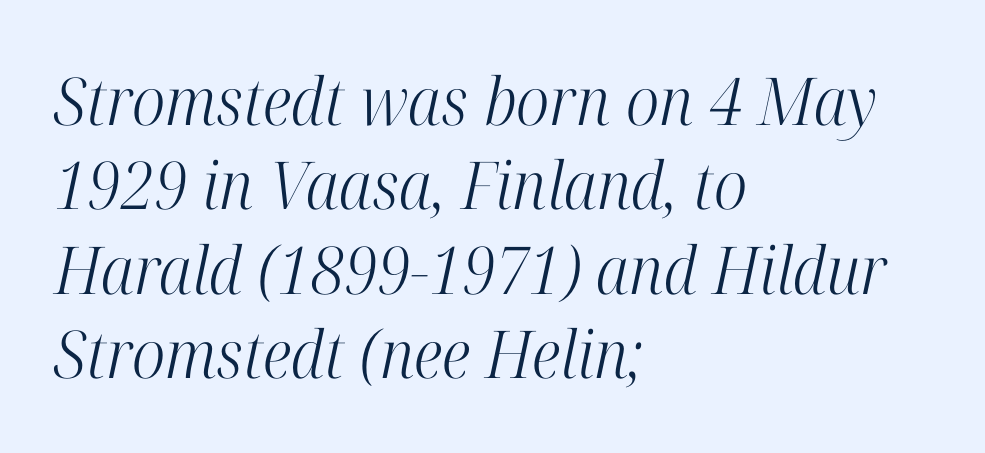
In terms of letterform style, serifs are clearly present. Standard letterfit; no display-style spreading of the glyphs. Descenders are the only things crossing below the line. Notice how the stems are inclined rather than vertical — that's the hallmark of italics. The line-height multiplier appears to be the usual default.
